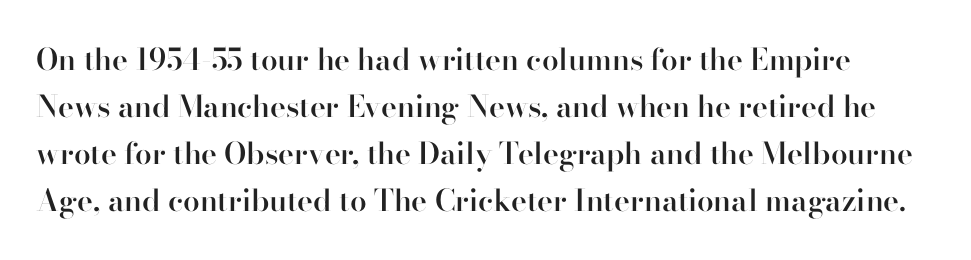
Unlike a clean sans, this face finishes its strokes with serifs. The horizontal fit of the characters is conventional and even. The font's upright variant was chosen for this text. Slightly chunky letters — semibold, I'd say, not full bold.
